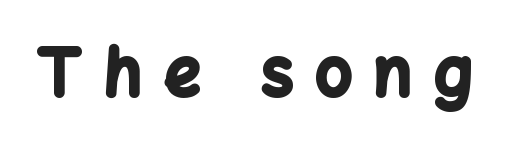
{"serif": "no", "italic": "no", "bold": "yes", "weight": "bold", "width": "normal", "stroke_contrast": "low", "x_height": "medium", "monospaced": "no", "underline": "no", "letter_spacing": "wide", "letter_spacing_em": 0.35, "glyph_px": 64}
